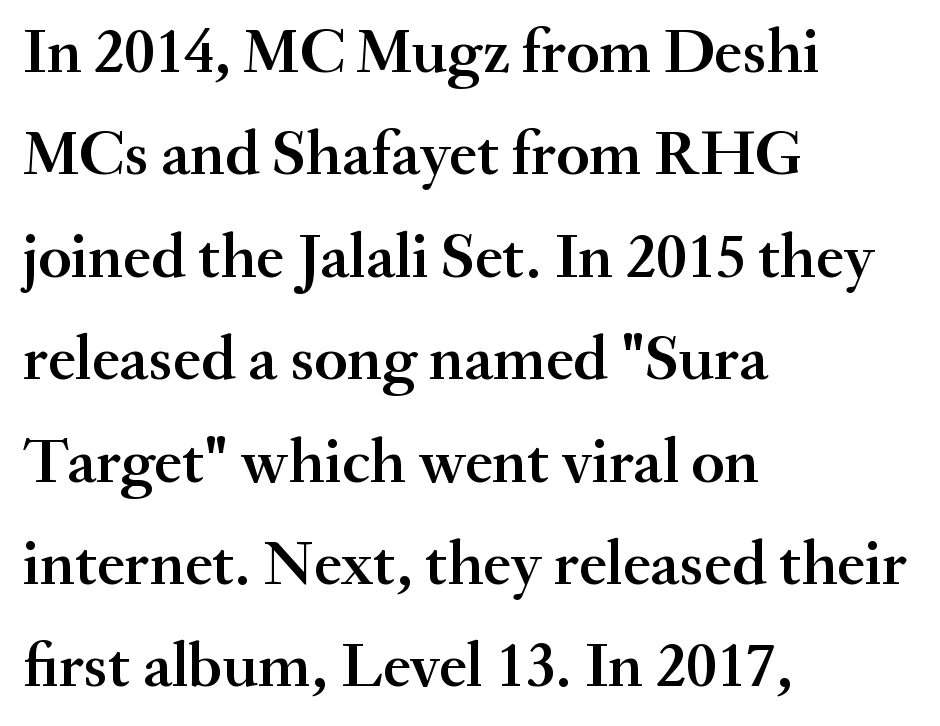
{"serif": "yes", "italic": "no", "bold": "semi", "weight": "semibold", "width": "normal", "stroke_contrast": "medium", "x_height": "small", "monospaced": "no", "underline": "no", "align": "left", "line_spacing": "normal", "line_spacing_ratio": 1.6, "letter_spacing": "normal", "letter_spacing_em": 0.0, "glyph_px": 64}
